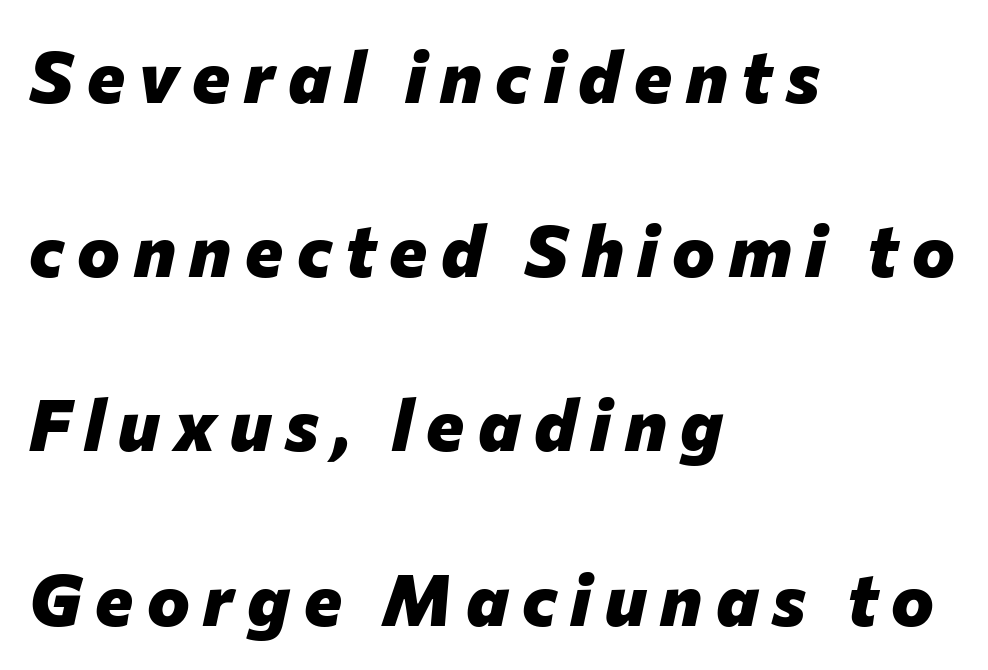
Q: Is the text bold? A: Yes.
Q: Is the text italic (slanted)? A: Yes, it leans right by about 12 degrees.
Q: Is the text underlined? A: No.
Q: How is the paragraph aligned? A: Left-aligned.
Q: Is the spacing between lines tight, normal or loose? A: Loose.
Q: Width (condensed, normal, or wide)? A: Normal.
Q: Stroke contrast? A: Low.
Q: x-height? A: Medium.
Q: Monospaced? A: No.
